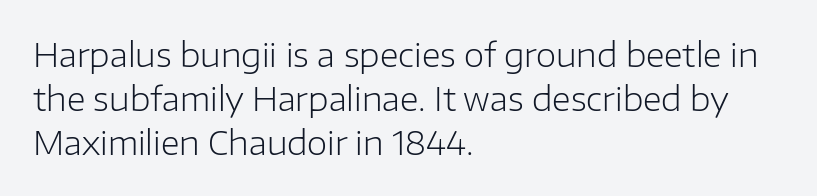
A typesetter would call this proportional, since set widths differ per character. Rule under the text: the space is simply empty. Line starts are locked; line ends wander. Nope, not italic — everything's standing straight. Nobody touched the tracking dial on this one. Nothing heavy about these letters — not bold at all.
